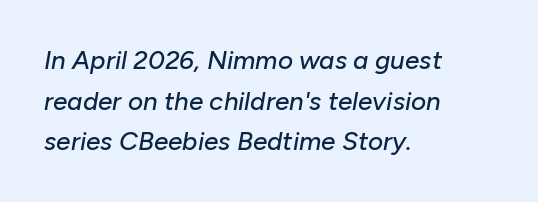
{"italic": "yes", "lean": "right", "slant_degrees": 10, "underline": "no", "align": "left", "line_spacing": "normal", "line_spacing_ratio": 1.56, "letter_spacing": "normal", "letter_spacing_em": 0.0, "glyph_px": 26}
